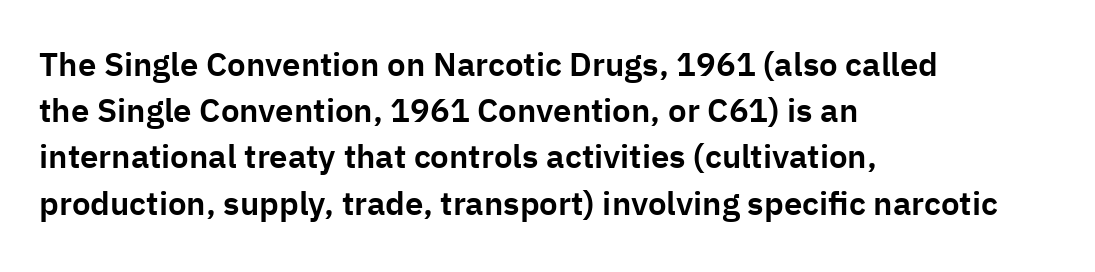
{"serif": "no", "italic": "no", "width": "normal", "stroke_contrast": "low", "x_height": "medium", "monospaced": "no", "underline": "no", "align": "left", "line_spacing": "normal", "line_spacing_ratio": 1.4, "letter_spacing": "normal", "letter_spacing_em": 0.0, "glyph_px": 33}
